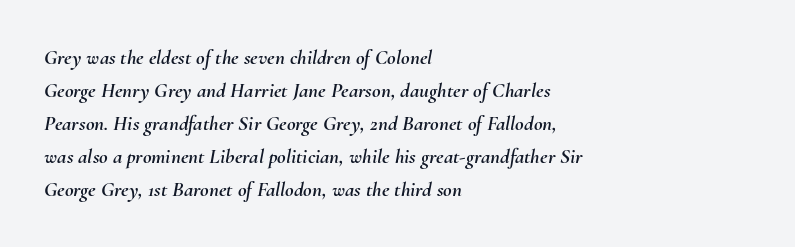
{"italic": "yes", "lean": "right", "slant_degrees": 10, "underline": "no", "align": "left", "line_spacing": "normal", "line_spacing_ratio": 1.57, "letter_spacing": "normal", "letter_spacing_em": 0.0, "glyph_px": 21}
